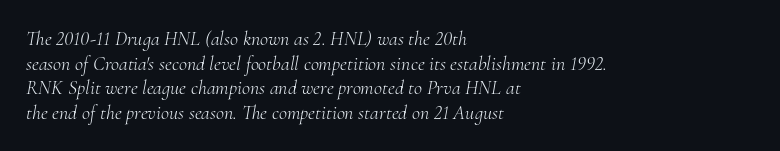
Q: Is the text bold? A: No.
Q: Is the text italic (slanted)? A: Yes, it leans right by about 10 degrees.
Q: Is the text underlined? A: No.
Q: How is the paragraph aligned? A: Left-aligned.
Q: Is the spacing between letters normal or unusually wide? A: Normal.
